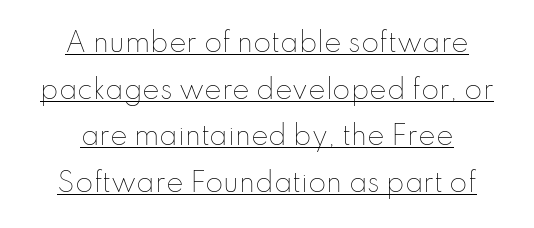
{"italic": "no", "bold": "no", "underline": "yes", "align": "center", "line_spacing_ratio": 1.79, "letter_spacing": "normal", "letter_spacing_em": 0.0, "glyph_px": 26}
